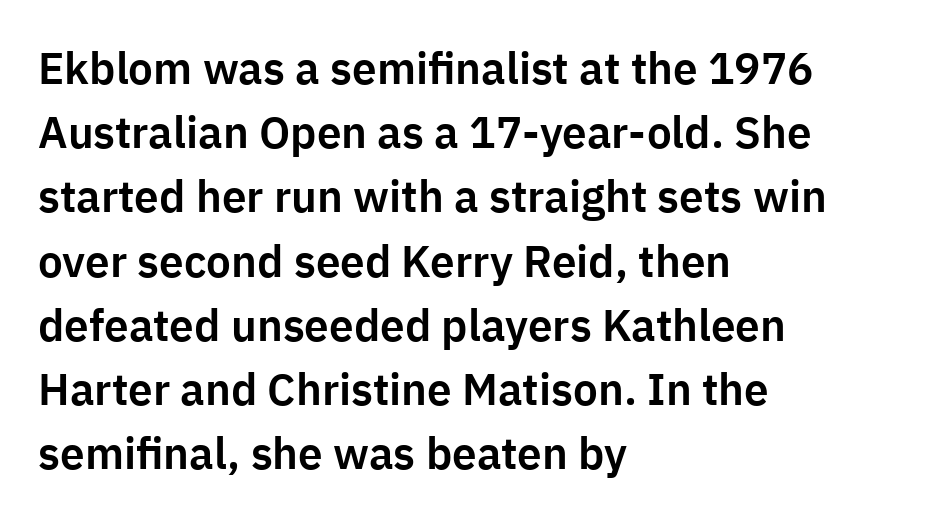
The image shows 44 px sans-serif type, upright; set left-aligned, normal line spacing (1.46x), normal letter spacing, not underlined; low stroke contrast and a medium x-height.
